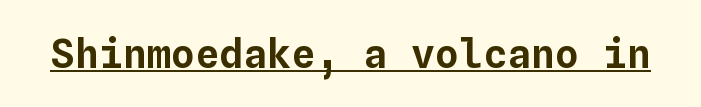
Q: Is the text italic (slanted)? A: No, it is upright.
Q: Is the text underlined? A: Yes.
Q: Is the spacing between letters normal or unusually wide? A: Normal.
Q: Width (condensed, normal, or wide)? A: Normal.
Q: Stroke contrast? A: Low.
Q: x-height? A: Medium.
Q: Monospaced? A: Yes.
